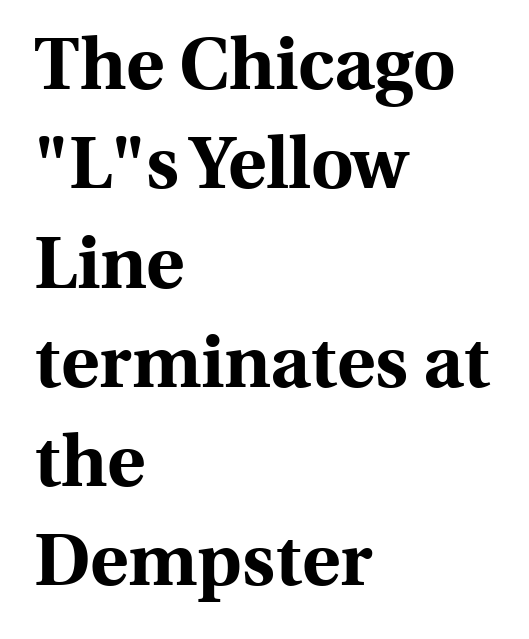
The image shows 73 px bold serif type, upright; set left-aligned, normal line spacing (1.36x), normal letter spacing, not underlined; a medium x-height.
